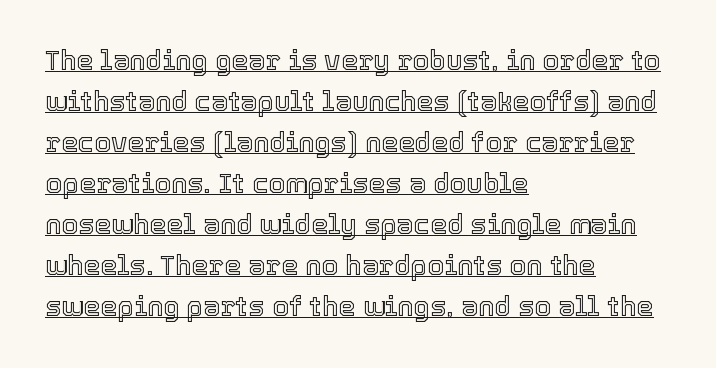
A typographer would call this underscored text. The vertical gap from one line to the next is medium. A student would call this left alignment; a typographer would say flush left, rag right. Vertical strokes here are truly vertical. Compared with typical body copy, the letter spacing here is the same.
